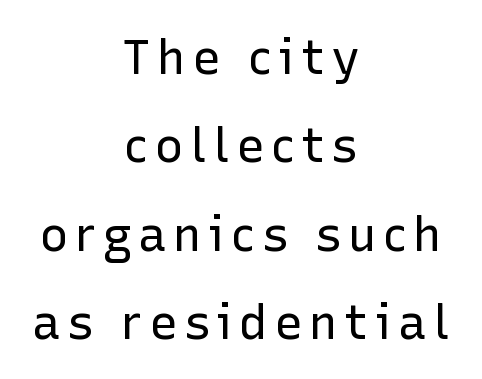
{"serif": "no", "italic": "no", "bold": "no", "weight": "regular", "width": "normal", "stroke_contrast": "low", "x_height": "medium", "monospaced": "no", "underline": "no", "align": "center", "line_spacing_ratio": 1.84, "glyph_px": 48}
